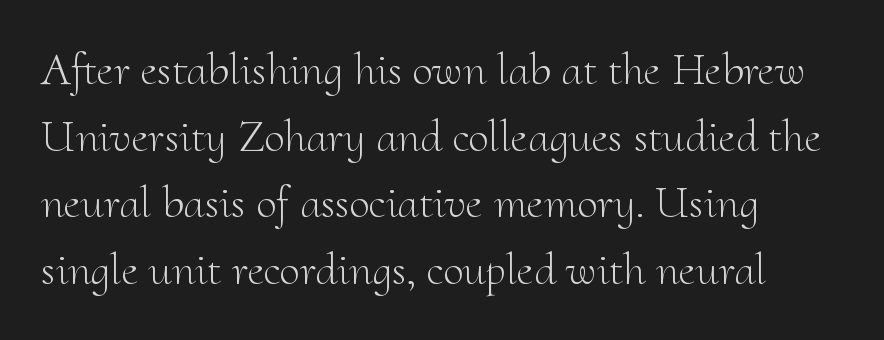
Q: Is the text bold? A: No.
Q: Is the text italic (slanted)? A: No, it is upright.
Q: Is the typeface a serif or a sans-serif typeface? A: Serif.
Q: Is the text underlined? A: No.
Q: How is the paragraph aligned? A: Left-aligned.
Q: Is the spacing between letters normal or unusually wide? A: Normal.
Q: Is the spacing between lines tight, normal or loose? A: Normal.
Q: Width (condensed, normal, or wide)? A: Normal.
Q: Stroke contrast? A: Medium.
Q: x-height? A: Small.
Q: Monospaced? A: No.
